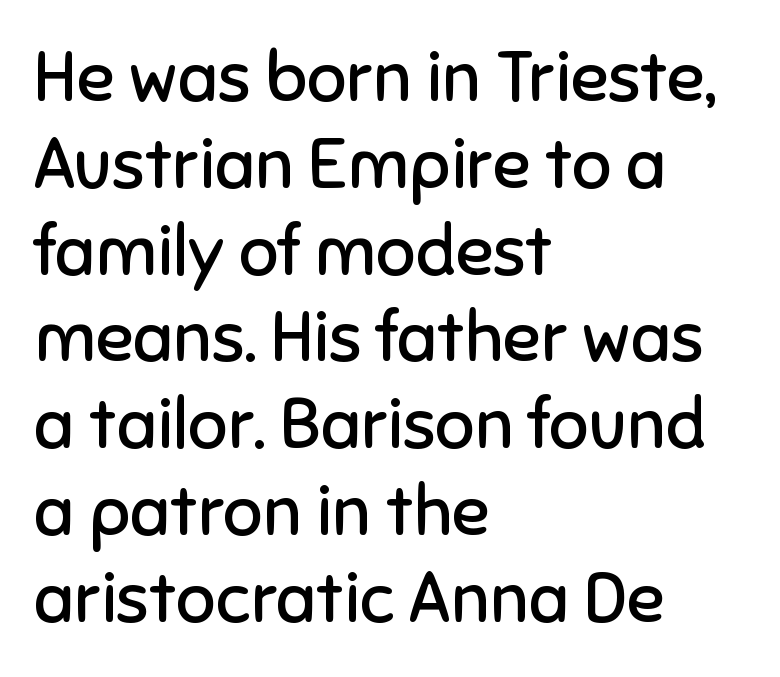
{"serif": "no", "italic": "no", "bold": "no", "weight": "regular", "width": "normal", "stroke_contrast": "low", "x_height": "medium", "monospaced": "no", "underline": "no", "align": "left", "line_spacing_ratio": 1.24, "letter_spacing": "normal", "letter_spacing_em": 0.0, "glyph_px": 70}
